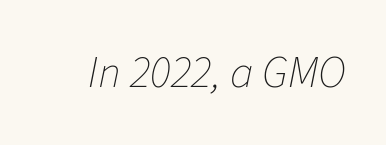
Q: Is the text bold? A: No.
Q: Is the text italic (slanted)? A: Yes, it leans right by about 11 degrees.
Q: Is the text underlined? A: No.
Q: Is the spacing between letters normal or unusually wide? A: Normal.
Q: Width (condensed, normal, or wide)? A: Normal.
Q: Stroke contrast? A: Low.
Q: x-height? A: Medium.
Q: Monospaced? A: No.
